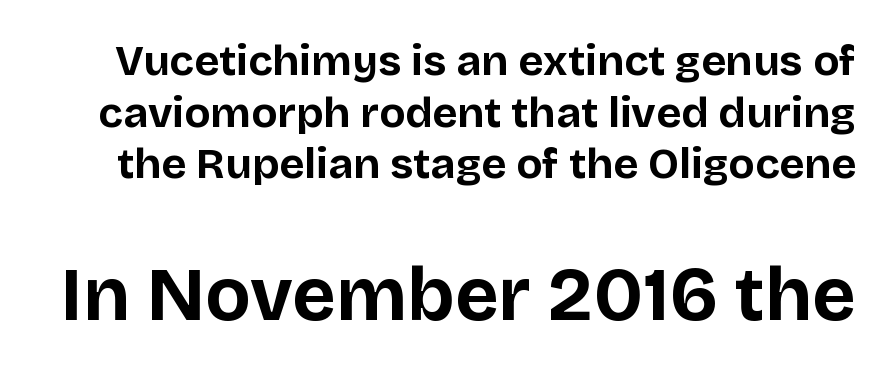
The image shows 75 px bold sans-serif type, upright; set line spacing 1.2x, normal letter spacing, not underlined; the second (bottom) block is 1.74x larger; low stroke contrast and a large x-height.
